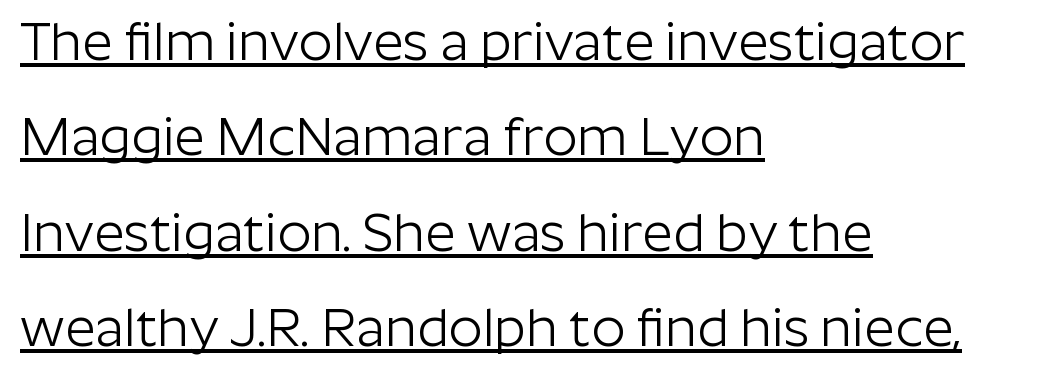
{"serif": "no", "italic": "no", "bold": "no", "weight": "light", "width": "normal", "stroke_contrast": "low", "x_height": "medium", "monospaced": "no", "underline": "yes", "align": "left", "line_spacing_ratio": 1.8, "letter_spacing": "normal", "letter_spacing_em": 0.0, "glyph_px": 53}
